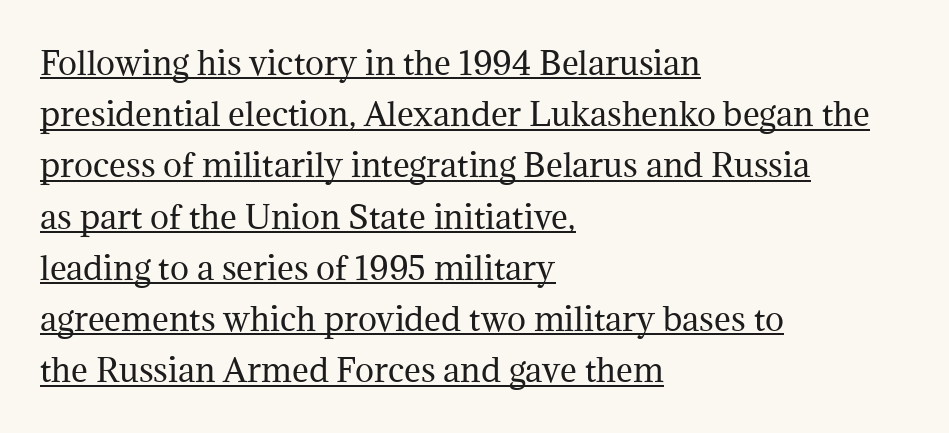
The image shows 32 px regular-weight serif type, upright; set left-aligned, normal line spacing (1.6x), normal letter spacing, underlined; medium stroke contrast and a medium x-height.
